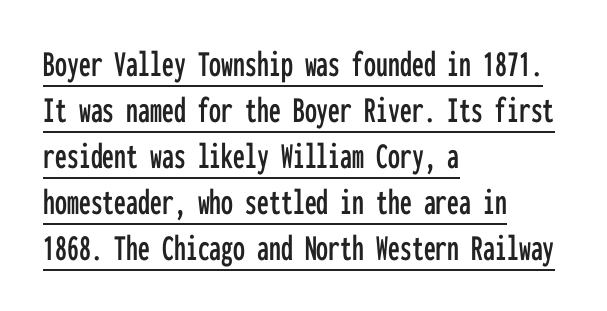
Unlike italic type, these characters show no tilt at all. The rendered words wear a rule along their underside. In terms of letterspacing, this is plain default setting. This sample is left-justified, so line endings fall wherever the words run out.
